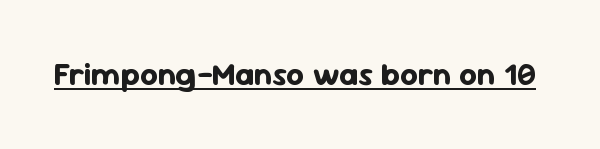
The image shows 31 px bold sans-serif type, upright; set normal letter spacing, underlined; low stroke contrast and a medium x-height.
